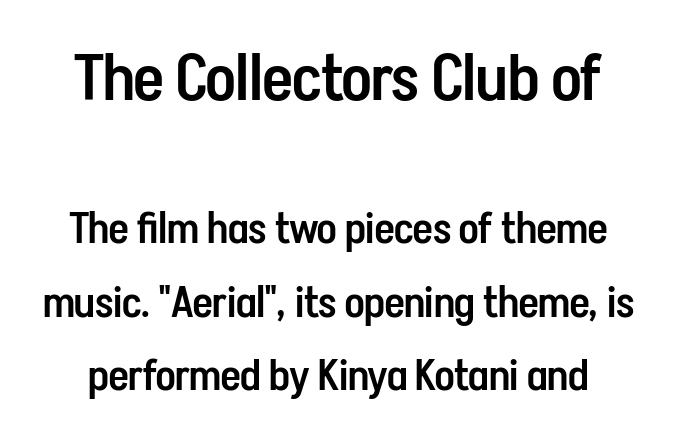
The image shows 65 px semibold, condensed sans-serif type, upright; set line spacing 1.71x, normal letter spacing, not underlined; the first (top) block is 1.51x larger; low stroke contrast and a medium x-height.
